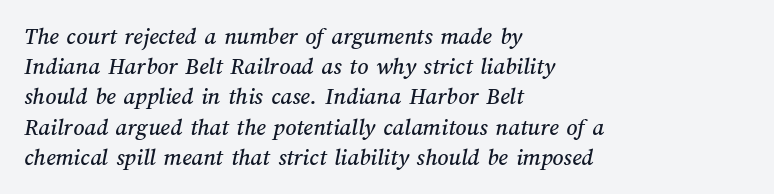
Each new line begins a customary step beneath the previous one. This rendering features lettering with no underline. This rendering uses left alignment, leaving the right contour irregular. How are the letters spaced? Ordinarily, with no added tracking.
